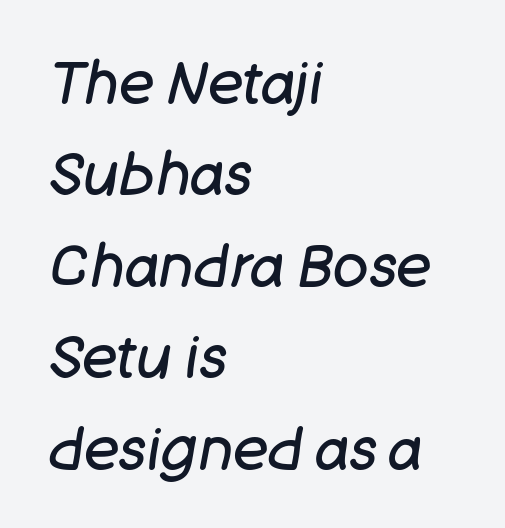
{"italic": "yes", "lean": "right", "slant_degrees": 11, "bold": "no", "weight": "regular", "width": "normal", "stroke_contrast": "low", "x_height": "large", "monospaced": "no", "underline": "no", "align": "left", "line_spacing": "normal", "line_spacing_ratio": 1.55, "letter_spacing": "normal", "letter_spacing_em": 0.0, "glyph_px": 59}
